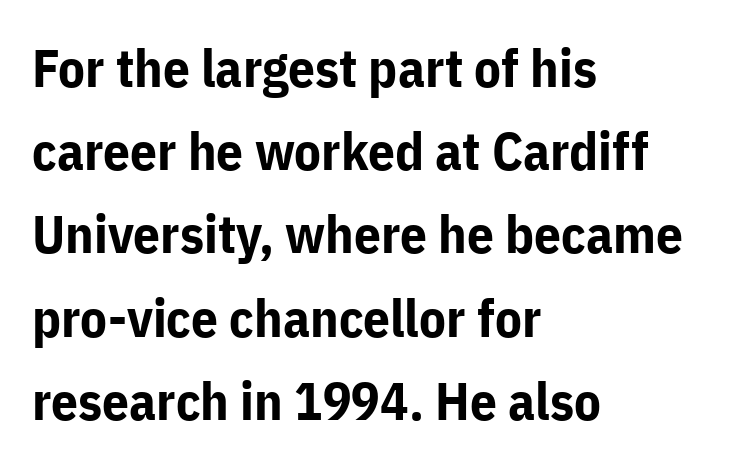
The rag falls on the right side of this text block. The letters advance in unequal steps, a hallmark of proportional type. These lines are composed in type without serifs. Students, this is bold: see how much ink each stroke carries.
